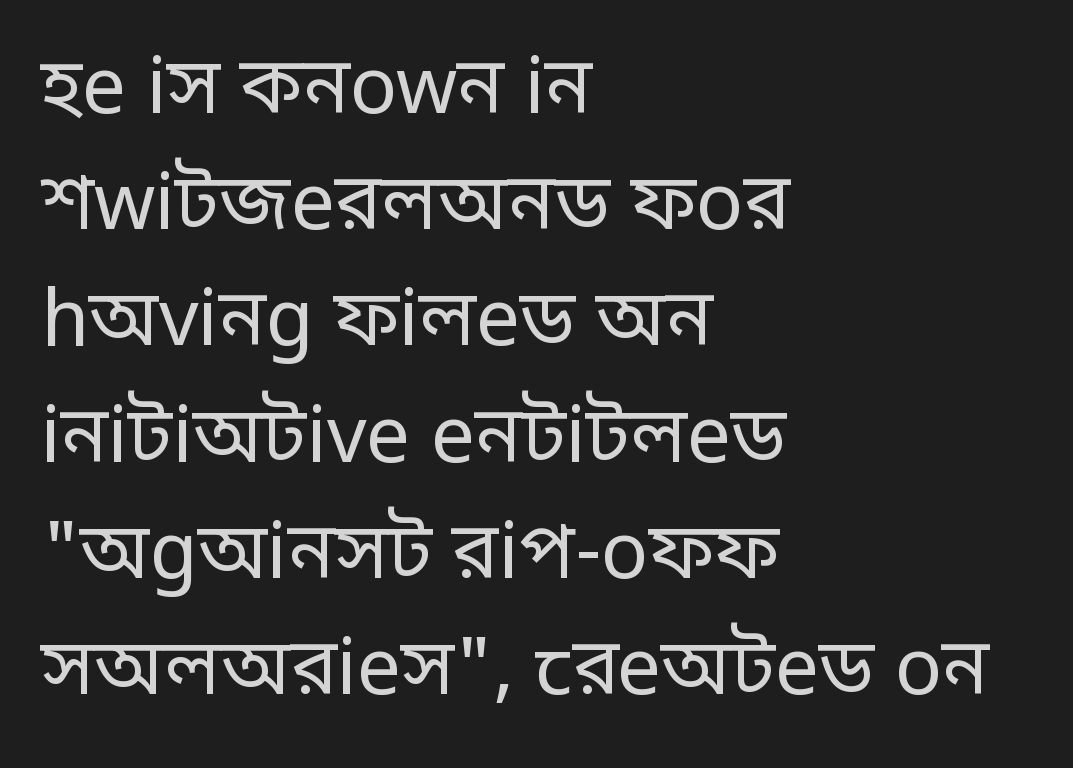
{"serif": "no", "italic": "no", "bold": "no", "weight": "regular", "width": "normal", "stroke_contrast": "low", "x_height": "large", "monospaced": "no", "underline": "no", "align": "left", "line_spacing": "normal", "line_spacing_ratio": 1.49, "letter_spacing": "normal", "letter_spacing_em": 0.0, "glyph_px": 78}
